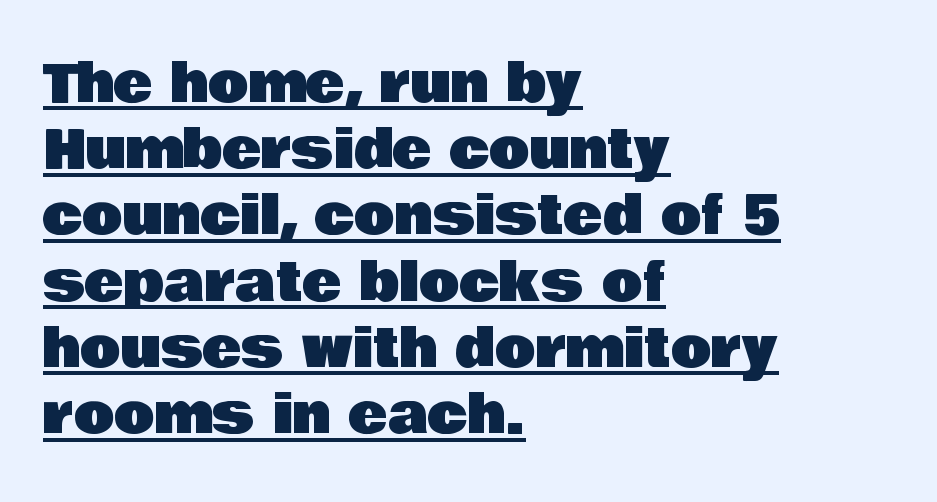
Q: Is the text italic (slanted)? A: No, it is upright.
Q: Is the typeface a serif or a sans-serif typeface? A: Sans-serif.
Q: Is the text underlined? A: Yes.
Q: How is the paragraph aligned? A: Left-aligned.
Q: Is the spacing between letters normal or unusually wide? A: Normal.
Q: Is the spacing between lines tight, normal or loose? A: Normal.
Q: Width (condensed, normal, or wide)? A: Normal.
Q: Stroke contrast? A: Low.
Q: x-height? A: Large.
Q: Monospaced? A: No.
